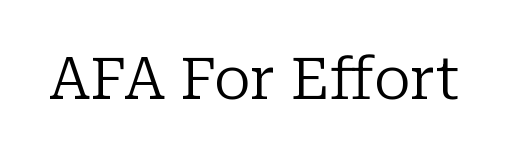
Underlining? Definitely not there. Classification — serif. Weight class: somewhere from thin through regular. The tracking reads as untouched default to a designer's eye.
